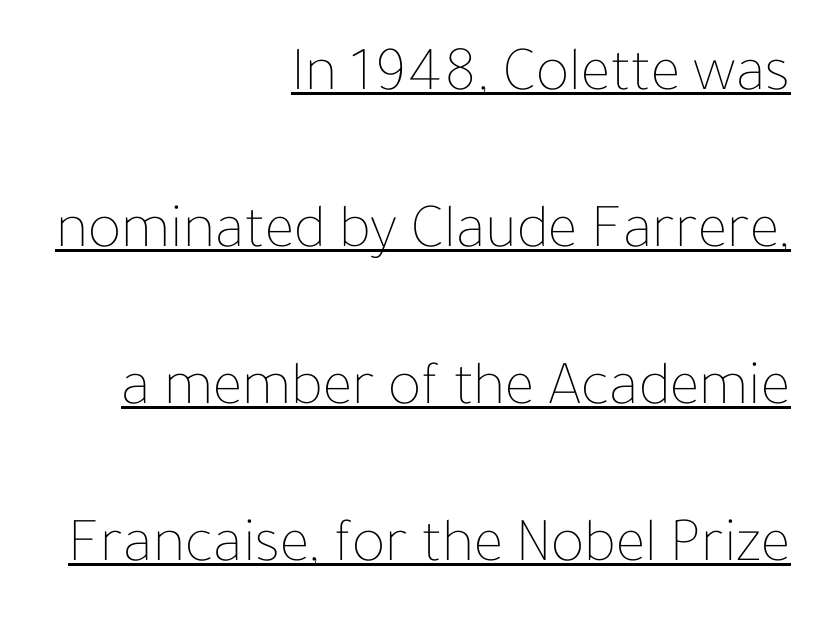
The image shows 63 px thin type, upright; set right-aligned, loose line spacing (2.49x), normal letter spacing, underlined; low stroke contrast and a medium x-height.
